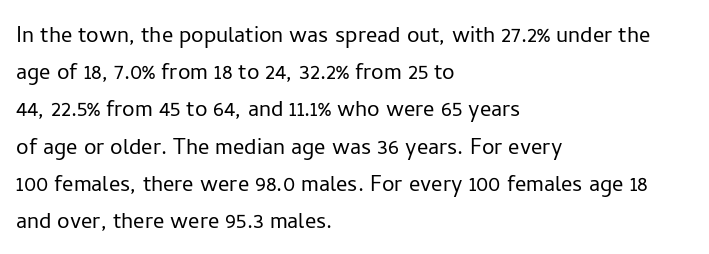
Q: Is the text bold? A: No.
Q: Is the text italic (slanted)? A: No, it is upright.
Q: Is the typeface a serif or a sans-serif typeface? A: Sans-serif.
Q: Is the text underlined? A: No.
Q: How is the paragraph aligned? A: Left-aligned.
Q: Is the spacing between letters normal or unusually wide? A: Normal.
Q: Is the spacing between lines tight, normal or loose? A: Normal.
Q: Width (condensed, normal, or wide)? A: Normal.
Q: Stroke contrast? A: Low.
Q: x-height? A: Medium.
Q: Monospaced? A: No.
